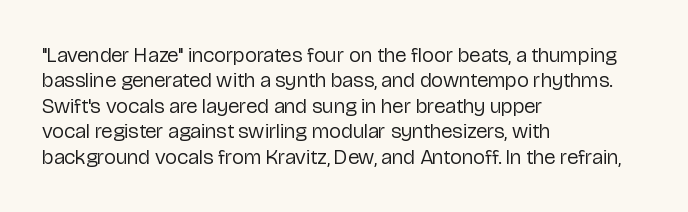
Q: Is the text bold? A: No.
Q: Is the text italic (slanted)? A: No, it is upright.
Q: Is the text underlined? A: No.
Q: How is the paragraph aligned? A: Left-aligned.
Q: Is the spacing between letters normal or unusually wide? A: Normal.
